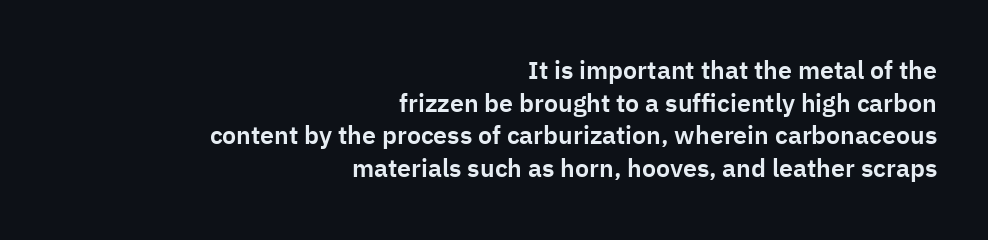
The line texture is even and compact thanks to regular tracking. Is the block centered? No — it sits flush against the right margin. The letters stand straight up with perfectly vertical stems. The block of text has a typical density, with ordinary space between rows.
